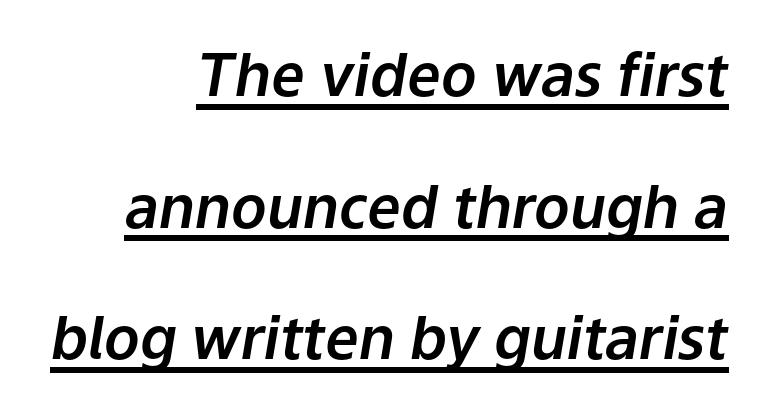
{"italic": "yes", "lean": "right", "slant_degrees": 9, "width": "normal", "stroke_contrast": "low", "x_height": "medium", "monospaced": "no", "underline": "yes", "align": "right", "line_spacing": "loose", "line_spacing_ratio": 2.23, "letter_spacing": "normal", "letter_spacing_em": 0.0, "glyph_px": 59}
